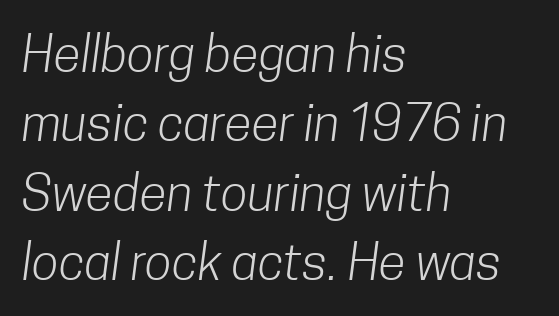
Q: Is the text bold? A: No.
Q: Is the typeface a serif or a sans-serif typeface? A: Sans-serif.
Q: Is the text underlined? A: No.
Q: How is the paragraph aligned? A: Left-aligned.
Q: Is the spacing between letters normal or unusually wide? A: Normal.
Q: Is the spacing between lines tight, normal or loose? A: Normal.
Q: Width (condensed, normal, or wide)? A: Condensed.
Q: Stroke contrast? A: Low.
Q: x-height? A: Medium.
Q: Monospaced? A: No.
